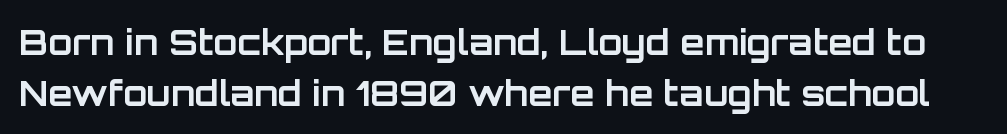
{"serif": "no", "italic": "no", "bold": "yes", "weight": "bold", "width": "normal", "stroke_contrast": "low", "x_height": "large", "monospaced": "no", "underline": "no", "line_spacing": "normal", "line_spacing_ratio": 1.45, "letter_spacing": "normal", "letter_spacing_em": 0.0, "glyph_px": 35}
